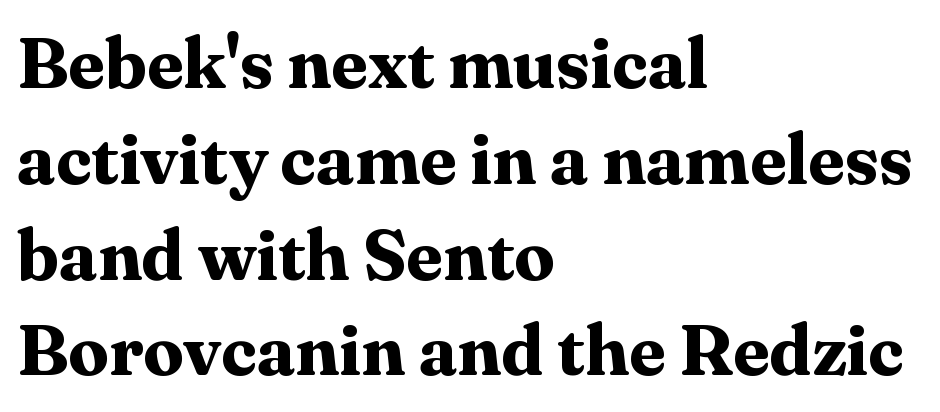
{"serif": "yes", "italic": "no", "bold": "yes", "weight": "bold", "width": "normal", "stroke_contrast": "medium", "x_height": "medium", "monospaced": "no", "underline": "no", "align": "left", "line_spacing": "normal", "line_spacing_ratio": 1.33, "letter_spacing": "normal", "letter_spacing_em": 0.0, "glyph_px": 72}
